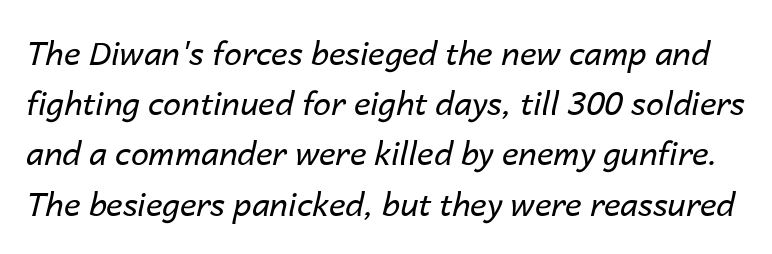
The image shows 32 px regular-weight type, italic (leaning right); set normal line spacing (1.57x), normal letter spacing, not underlined; low stroke contrast and a medium x-height.
